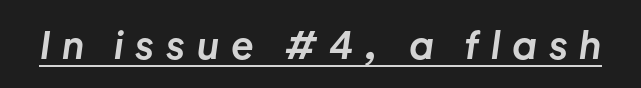
The image shows 37 px bold type, italic (leaning right); set unusually wide letter spacing (+0.32 em), underlined; low stroke contrast and a medium x-height.
